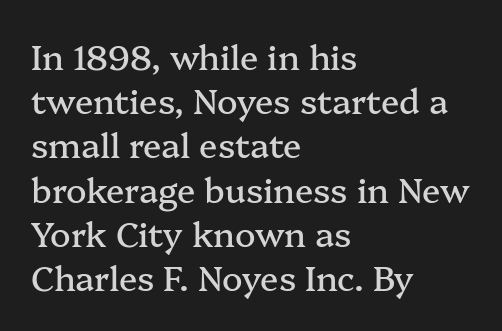
The rendering shows small feet on the letterforms — a serif design. Interline gaps are of average width in this sample. Leftover space on each line is placed entirely after the last word. The type is set solid horizontally, with unmodified tracking.
